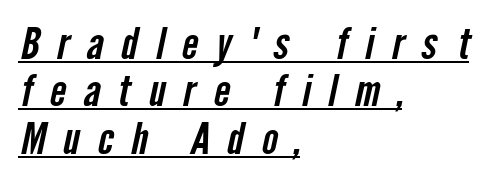
The image shows 43 px condensed sans-serif type; set left-aligned, tight line spacing (1.1x), unusually wide letter spacing (+0.41 em), underlined; low stroke contrast and a medium x-height.
